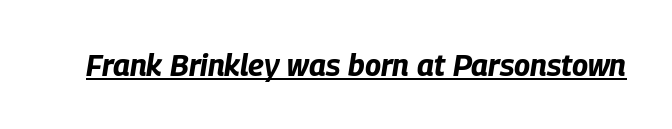
Q: Is the text bold? A: Yes.
Q: Is the text italic (slanted)? A: Yes, it leans right by about 9 degrees.
Q: Is the text underlined? A: Yes.
Q: Is the spacing between letters normal or unusually wide? A: Normal.
Q: Width (condensed, normal, or wide)? A: Condensed.
Q: Stroke contrast? A: Low.
Q: x-height? A: Large.
Q: Monospaced? A: No.
